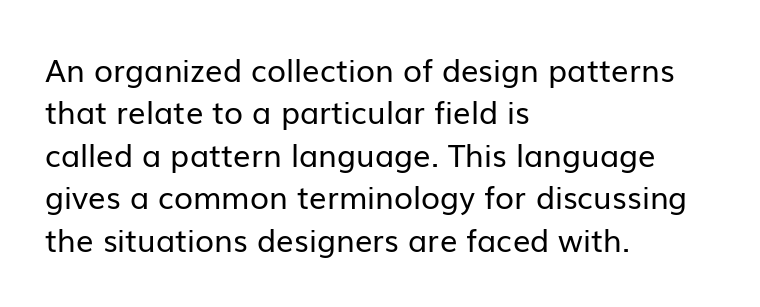
{"serif": "no", "italic": "no", "bold": "no", "weight": "regular", "width": "normal", "stroke_contrast": "low", "x_height": "medium", "monospaced": "no", "underline": "no", "align": "left", "line_spacing": "normal", "line_spacing_ratio": 1.37, "letter_spacing": "normal", "letter_spacing_em": 0.0, "glyph_px": 31}
